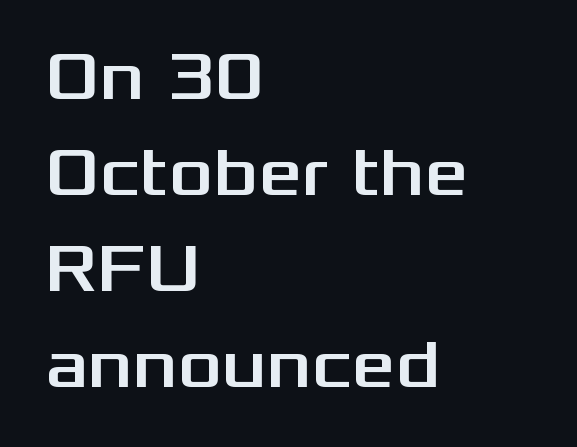
The image shows 68 px wide sans-serif type, upright; set left-aligned, normal line spacing (1.41x), normal letter spacing, not underlined; medium stroke contrast and a medium x-height.
